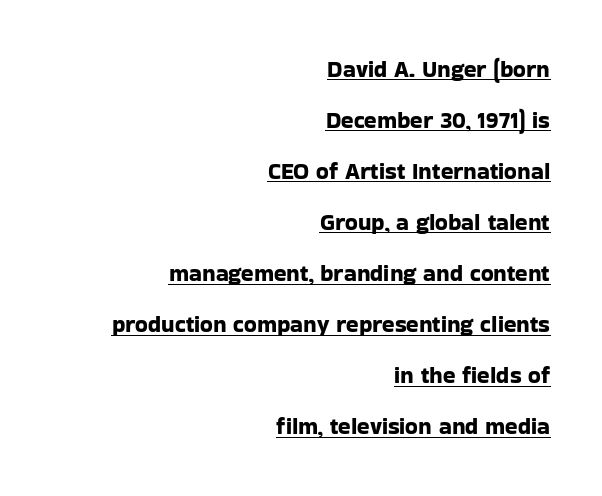
The image shows 23 px text type, upright; set right-aligned, loose line spacing (2.22x), normal letter spacing, underlined.
